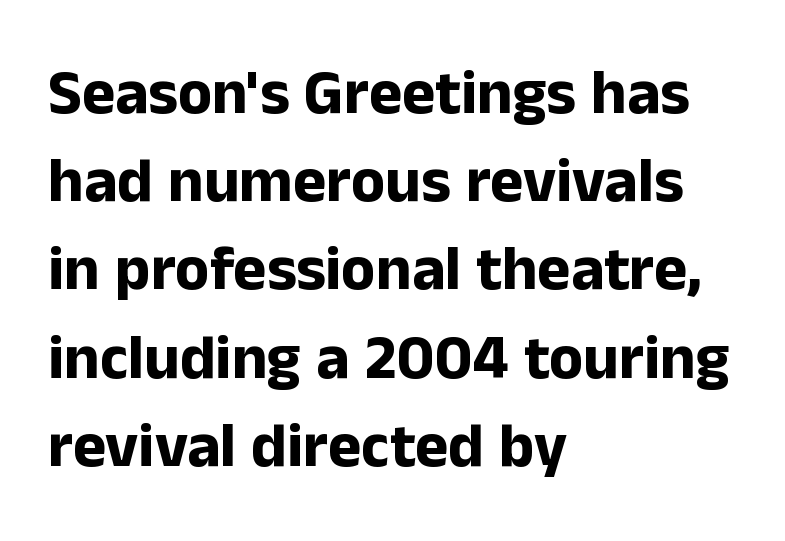
The image shows 63 px bold sans-serif type, upright; set left-aligned, normal line spacing (1.4x), normal letter spacing, not underlined; low stroke contrast and a medium x-height.
